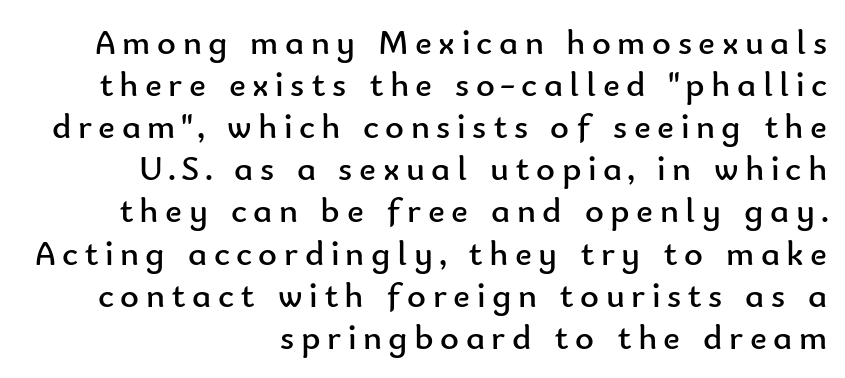
Q: Is the text bold? A: No.
Q: Is the text italic (slanted)? A: No, it is upright.
Q: Is the typeface a serif or a sans-serif typeface? A: Sans-serif.
Q: Is the text underlined? A: No.
Q: How is the paragraph aligned? A: Right-aligned.
Q: Width (condensed, normal, or wide)? A: Normal.
Q: Stroke contrast? A: Low.
Q: x-height? A: Small.
Q: Monospaced? A: No.
